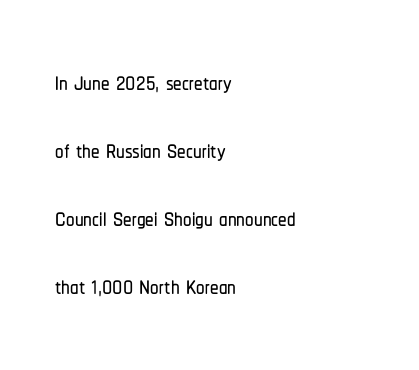
{"serif": "no", "italic": "no", "width": "condensed", "stroke_contrast": "low", "x_height": "medium", "monospaced": "no", "underline": "no", "align": "left", "line_spacing": "loose", "line_spacing_ratio": 2.0, "letter_spacing": "normal", "letter_spacing_em": 0.0, "glyph_px": 34}
